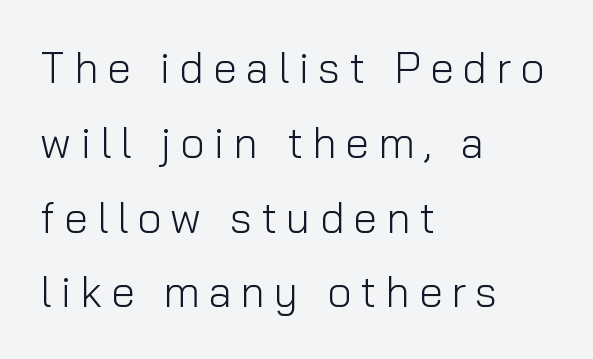
Q: Is the text bold? A: No.
Q: Is the text italic (slanted)? A: No, it is upright.
Q: Is the typeface a serif or a sans-serif typeface? A: Sans-serif.
Q: Is the text underlined? A: No.
Q: How is the paragraph aligned? A: Left-aligned.
Q: Is the spacing between letters normal or unusually wide? A: Unusually wide.
Q: Width (condensed, normal, or wide)? A: Normal.
Q: Stroke contrast? A: Low.
Q: x-height? A: Medium.
Q: Monospaced? A: No.
